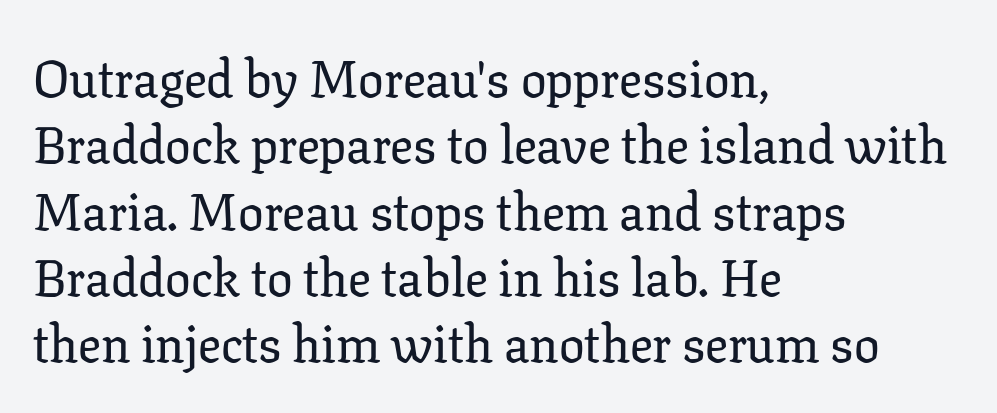
Q: Is the text italic (slanted)? A: No, it is upright.
Q: Is the typeface a serif or a sans-serif typeface? A: Serif.
Q: Is the text underlined? A: No.
Q: How is the paragraph aligned? A: Left-aligned.
Q: Is the spacing between letters normal or unusually wide? A: Normal.
Q: Is the spacing between lines tight, normal or loose? A: Normal.
Q: Width (condensed, normal, or wide)? A: Normal.
Q: Stroke contrast? A: Low.
Q: x-height? A: Medium.
Q: Monospaced? A: No.
